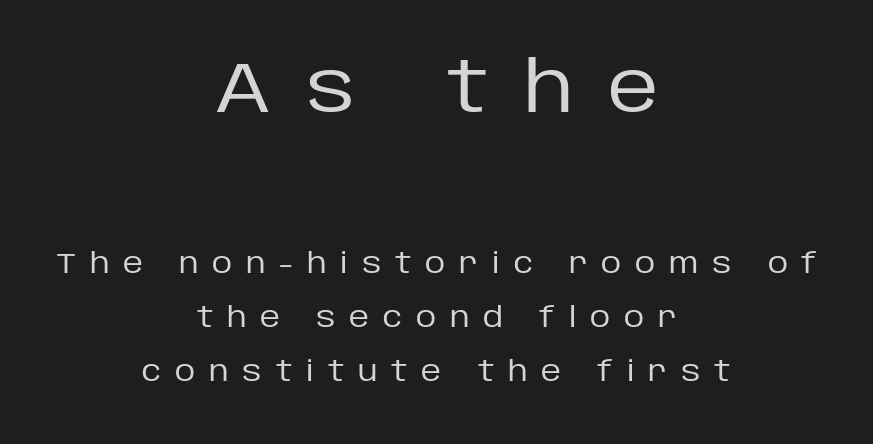
Q: Is the text bold? A: No.
Q: Is the text italic (slanted)? A: No, it is upright.
Q: Is the typeface a serif or a sans-serif typeface? A: Sans-serif.
Q: Is the text underlined? A: No.
Q: How is the paragraph aligned? A: Centered.
Q: Is the spacing between letters normal or unusually wide? A: Unusually wide.
Q: Is the spacing between lines tight, normal or loose? A: Loose.
Q: Which block of text is set in a larger size, the first (top) or the second (bottom)? A: The first (top) one.
Q: Width (condensed, normal, or wide)? A: Normal.
Q: Stroke contrast? A: Low.
Q: x-height? A: Large.
Q: Monospaced? A: No.
